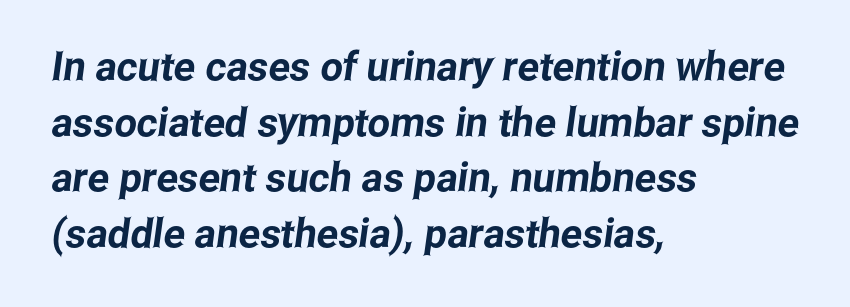
Line beginnings align vertically; line endings do not. I'd call this a sans setting — the letters go barefoot. Descender tails drop into unmarked territory. Is the letter spacing exaggerated? No — it looks like the ordinary default. If you measured baseline to baseline, you'd find a middling distance.
